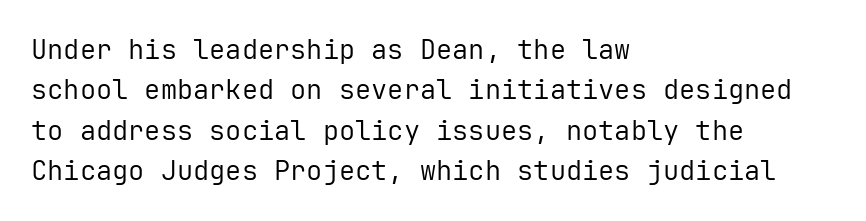
{"italic": "no", "bold": "no", "underline": "no", "align": "left", "line_spacing": "normal", "line_spacing_ratio": 1.5, "letter_spacing": "normal", "letter_spacing_em": 0.0, "glyph_px": 27}
